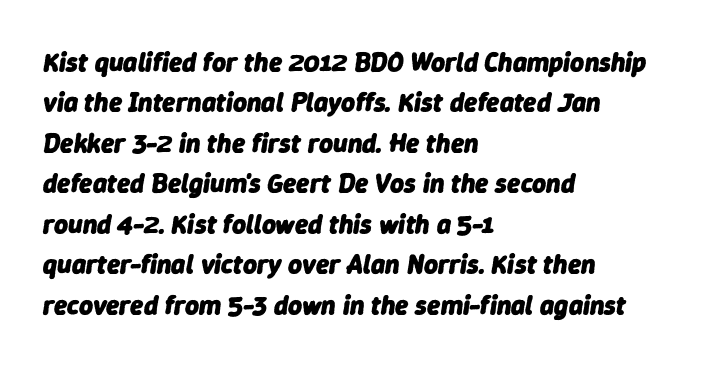
Q: Is the text bold? A: Yes.
Q: Is the text italic (slanted)? A: Yes, it leans right by about 9 degrees.
Q: Is the text underlined? A: No.
Q: How is the paragraph aligned? A: Left-aligned.
Q: Is the spacing between letters normal or unusually wide? A: Normal.
Q: Is the spacing between lines tight, normal or loose? A: Normal.
